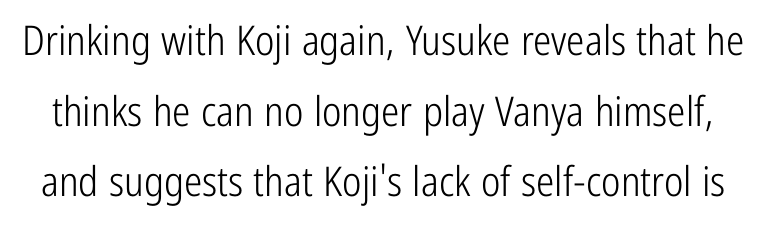
The image shows 41 px light, condensed sans-serif type, upright; set line spacing 1.72x, normal letter spacing, not underlined; low stroke contrast and a medium x-height.
